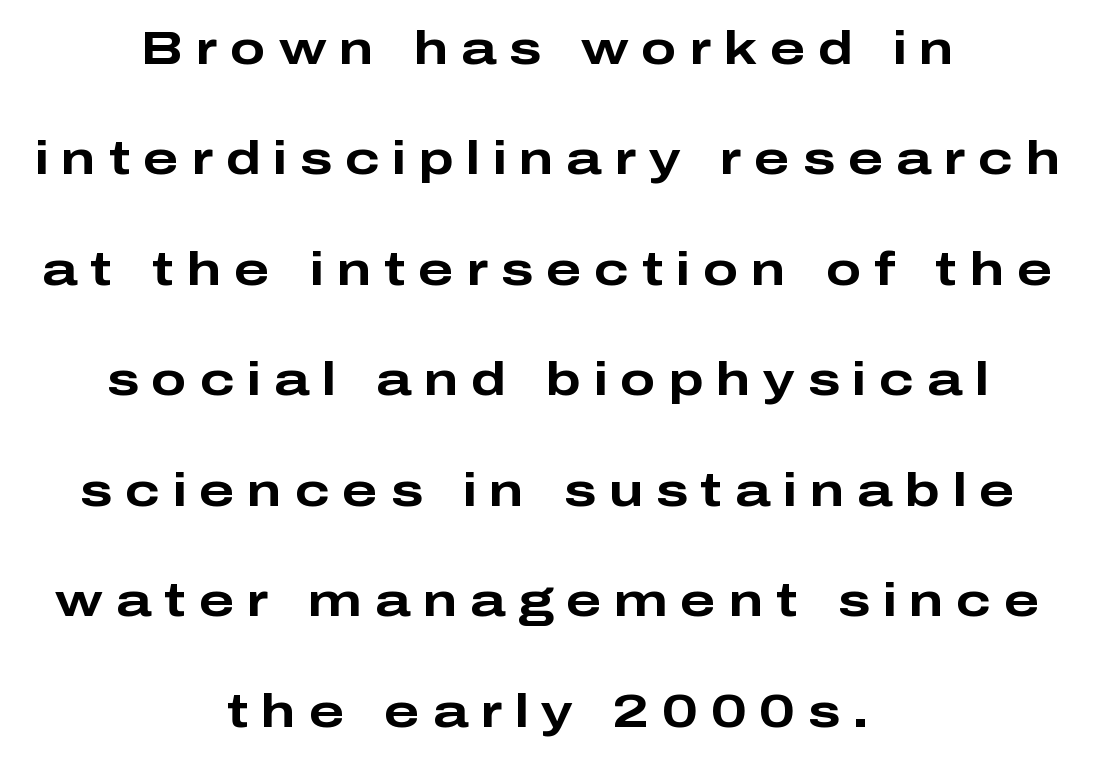
{"serif": "no", "italic": "no", "bold": "yes", "weight": "bold", "width": "wide", "stroke_contrast": "low", "x_height": "medium", "monospaced": "no", "underline": "no", "align": "center", "line_spacing": "loose", "line_spacing_ratio": 2.35, "letter_spacing": "wide", "letter_spacing_em": 0.27, "glyph_px": 47}
